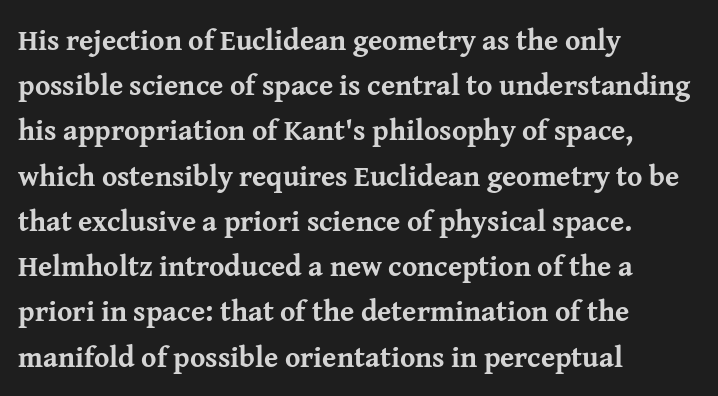
{"serif": "yes", "italic": "no", "bold": "yes", "weight": "bold", "width": "normal", "stroke_contrast": "medium", "x_height": "medium", "monospaced": "no", "underline": "no", "align": "left", "line_spacing": "normal", "line_spacing_ratio": 1.56, "letter_spacing": "normal", "letter_spacing_em": 0.0, "glyph_px": 29}
